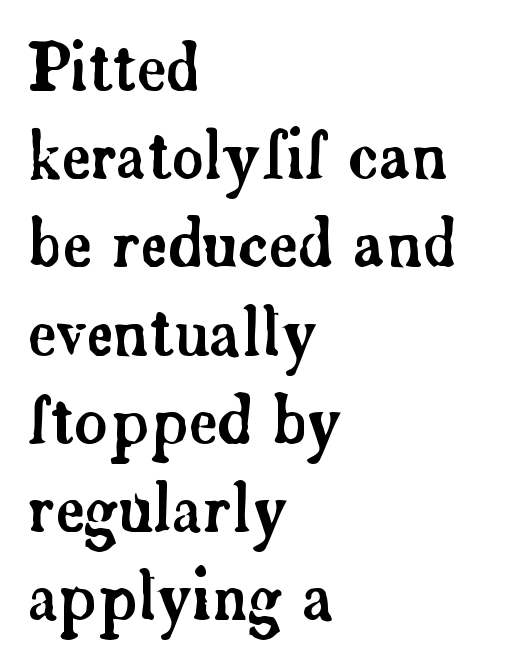
{"serif": "yes", "italic": "no", "width": "normal", "stroke_contrast": "low", "x_height": "small", "monospaced": "no", "underline": "no", "align": "left", "line_spacing": "normal", "line_spacing_ratio": 1.4, "letter_spacing": "normal", "letter_spacing_em": 0.0, "glyph_px": 63}
